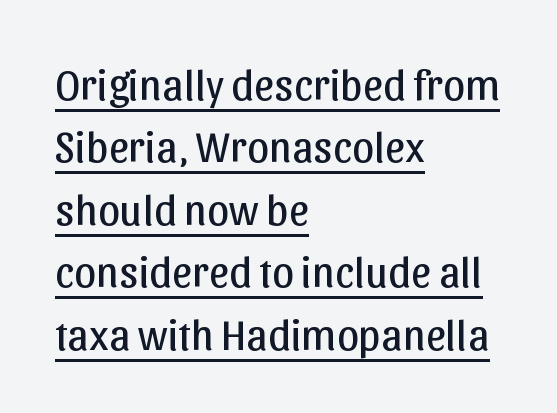
{"serif": "no", "italic": "no", "bold": "no", "weight": "regular", "width": "normal", "stroke_contrast": "low", "x_height": "medium", "monospaced": "no", "underline": "yes", "align": "left", "line_spacing": "normal", "line_spacing_ratio": 1.42, "letter_spacing": "normal", "letter_spacing_em": 0.0, "glyph_px": 44}
